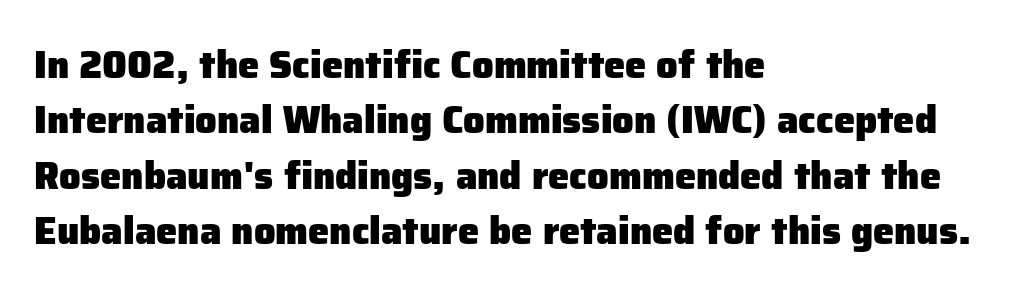
{"serif": "no", "italic": "no", "bold": "yes", "weight": "heavy", "width": "normal", "stroke_contrast": "low", "x_height": "medium", "monospaced": "no", "underline": "no", "align": "left", "line_spacing": "normal", "line_spacing_ratio": 1.46, "letter_spacing": "normal", "letter_spacing_em": 0.0, "glyph_px": 38}
